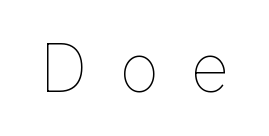
{"italic": "no", "bold": "no", "weight": "thin", "width": "normal", "stroke_contrast": "low", "x_height": "medium", "monospaced": "no", "underline": "no", "letter_spacing": "wide", "letter_spacing_em": 0.49, "glyph_px": 67}
